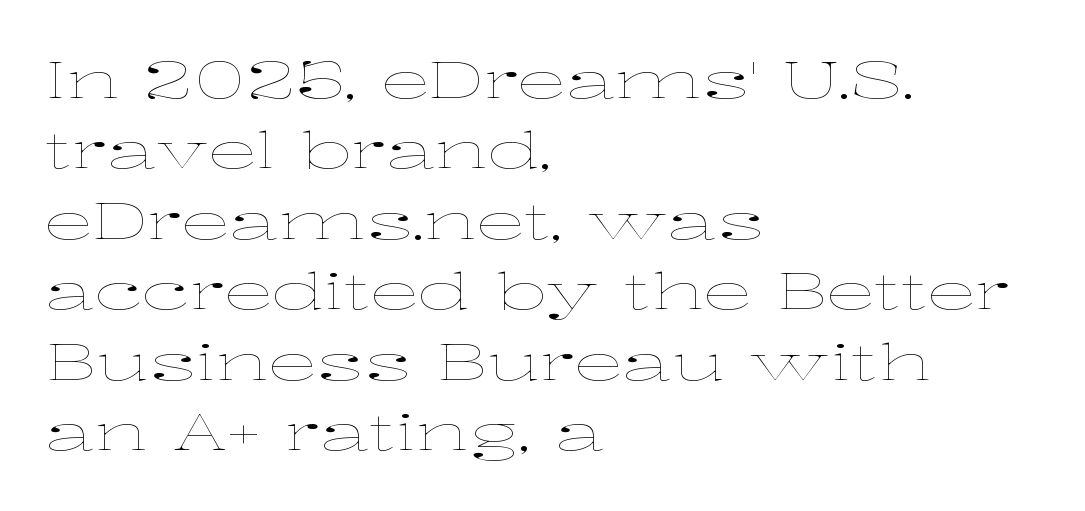
How are the letters spaced? Ordinarily, with no added tracking. The weight tops out at a normal text grade. Line starts are locked; line ends wander. Any mark beneath the type? The region is blank. These lines are rendered in a variable-pitch font.
